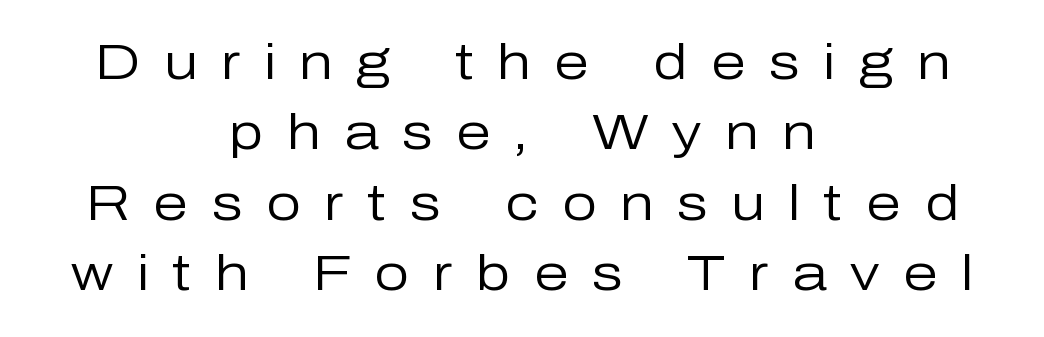
{"serif": "no", "italic": "no", "bold": "no", "weight": "regular", "width": "normal", "stroke_contrast": "low", "x_height": "medium", "monospaced": "no", "underline": "no", "align": "center", "line_spacing": "normal", "line_spacing_ratio": 1.41, "letter_spacing": "wide", "letter_spacing_em": 0.47, "glyph_px": 50}
